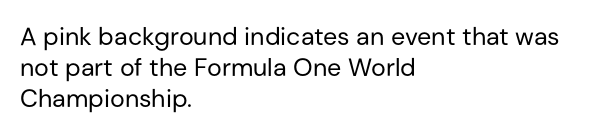
The image shows 25 px text type, upright; set left-aligned, normal line spacing (1.25x), normal letter spacing, not underlined.
